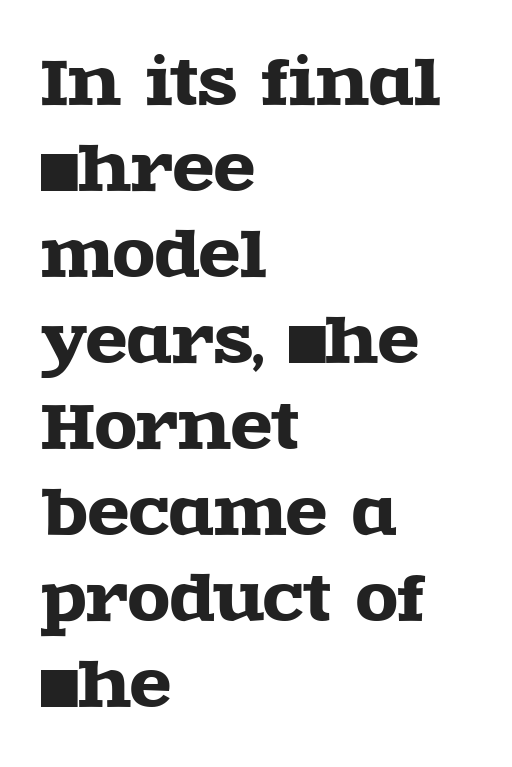
The image shows 61 px wide serif type, upright; set left-aligned, normal line spacing (1.41x), normal letter spacing, not underlined; a large x-height.
